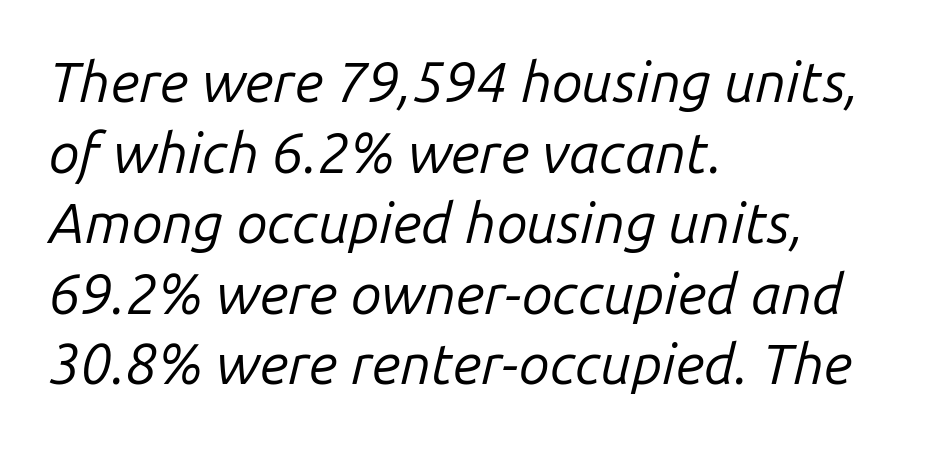
{"italic": "yes", "lean": "right", "slant_degrees": 14, "bold": "no", "weight": "regular", "width": "normal", "stroke_contrast": "low", "x_height": "medium", "monospaced": "no", "underline": "no", "align": "left", "line_spacing": "normal", "line_spacing_ratio": 1.26, "letter_spacing": "normal", "letter_spacing_em": 0.0, "glyph_px": 56}
